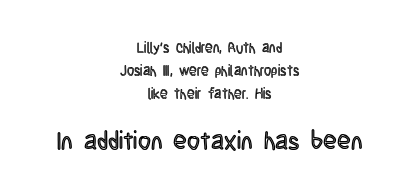
Caption: upper text group reduced, lower text group enlarged. The space directly below the letters is spotless. In terms of letterspacing, this is plain default setting. The text block is weighted toward neither margin, spreading evenly from the middle. A typesetter would call this leading conventional body-copy spacing. This sample uses an upright cut, with every glyph sitting square on the baseline.
